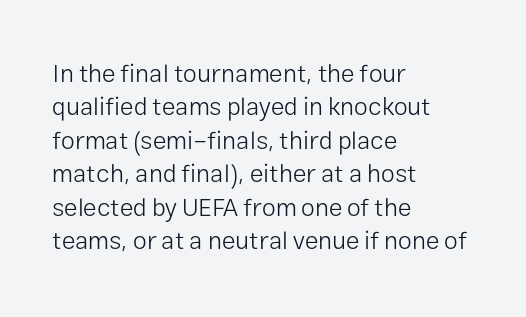
Q: Is the text bold? A: No.
Q: Is the text italic (slanted)? A: No, it is upright.
Q: Is the text underlined? A: No.
Q: How is the paragraph aligned? A: Left-aligned.
Q: Is the spacing between letters normal or unusually wide? A: Normal.
Q: Is the spacing between lines tight, normal or loose? A: Normal.
